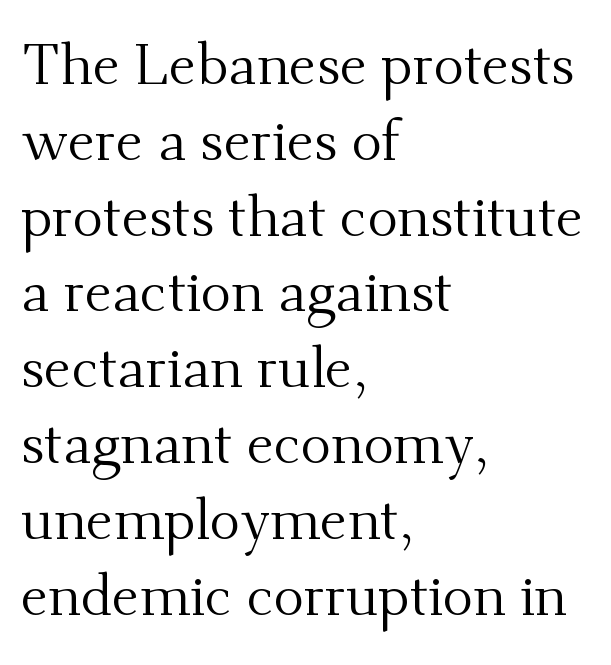
The image shows 57 px regular-weight serif type, upright; set left-aligned, normal line spacing (1.33x), normal letter spacing, not underlined; medium stroke contrast and a small x-height.
